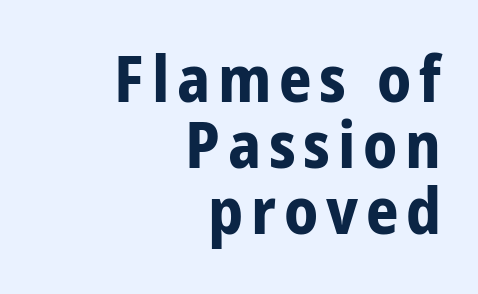
{"serif": "no", "italic": "no", "bold": "yes", "weight": "bold", "width": "condensed", "stroke_contrast": "low", "x_height": "large", "monospaced": "no", "underline": "no", "align": "right", "line_spacing": "tight", "line_spacing_ratio": 1.03, "glyph_px": 64}
